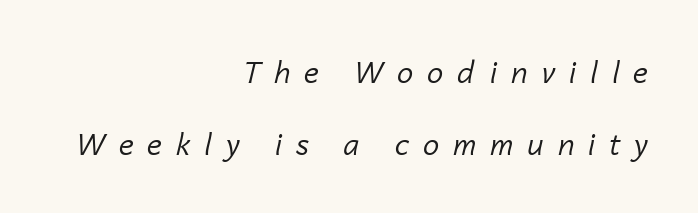
The image shows 29 px regular-weight type, italic (leaning right); set right-aligned, loose line spacing (2.47x), unusually wide letter spacing (+0.48 em), not underlined; low stroke contrast and a medium x-height.
